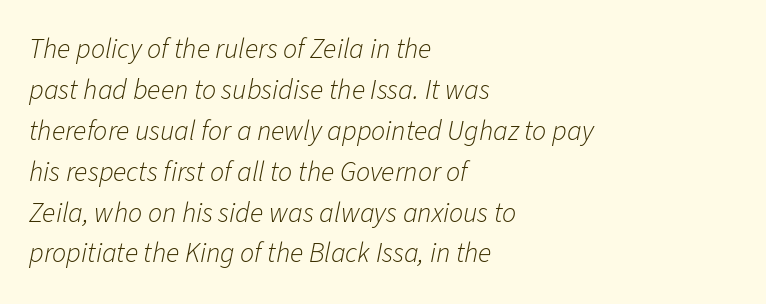
Q: Is the text bold? A: No.
Q: Is the text italic (slanted)? A: Yes, it leans right by about 11 degrees.
Q: Is the text underlined? A: No.
Q: How is the paragraph aligned? A: Left-aligned.
Q: Is the spacing between letters normal or unusually wide? A: Normal.
Q: Is the spacing between lines tight, normal or loose? A: Normal.
Q: Width (condensed, normal, or wide)? A: Normal.
Q: Stroke contrast? A: Low.
Q: x-height? A: Medium.
Q: Monospaced? A: No.
